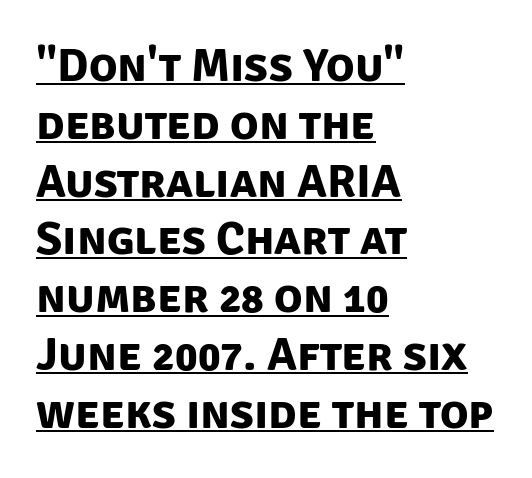
The image shows 47 px bold sans-serif type; set left-aligned, line spacing 1.23x, normal letter spacing, underlined; low stroke contrast and a large x-height.
